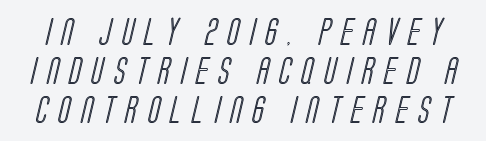
The image shows 28 px condensed type; set normal line spacing (1.39x), unusually wide letter spacing (+0.37 em), not underlined; a large x-height.
